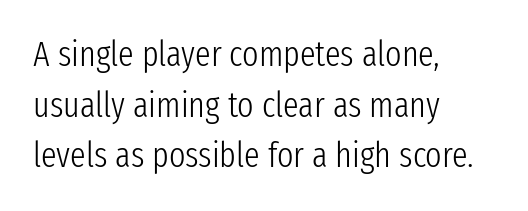
Letter spacing: default. The face looks like a standard text weight, possibly lighter. The lines in this sample share a left origin and differ only in where they stop. The typography opts for an upright posture over an oblique one. Quick note: underline off. The characters display no serif detailing; their extremities are plain.
